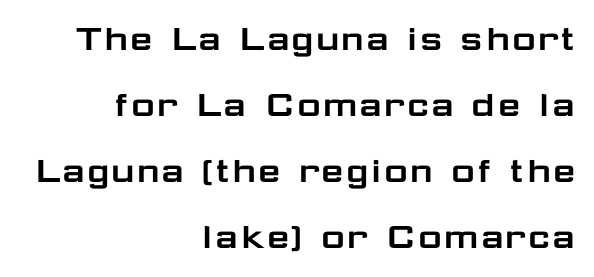
The image shows 41 px wide sans-serif type, upright; set right-aligned, normal line spacing (1.61x), normal letter spacing, not underlined; low stroke contrast and a medium x-height.
